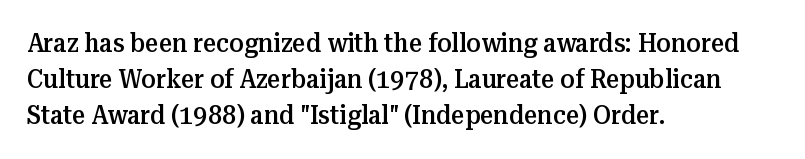
{"italic": "no", "bold": "semi", "underline": "no", "align": "left", "line_spacing": "normal", "line_spacing_ratio": 1.39, "letter_spacing": "normal", "letter_spacing_em": 0.0, "glyph_px": 26}
